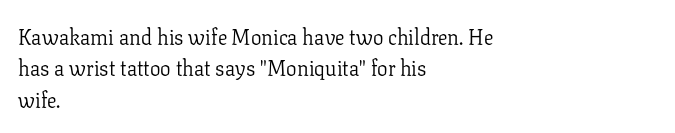
{"italic": "no", "bold": "no", "underline": "no", "align": "left", "line_spacing": "normal", "line_spacing_ratio": 1.49, "letter_spacing": "normal", "letter_spacing_em": 0.0, "glyph_px": 21}
